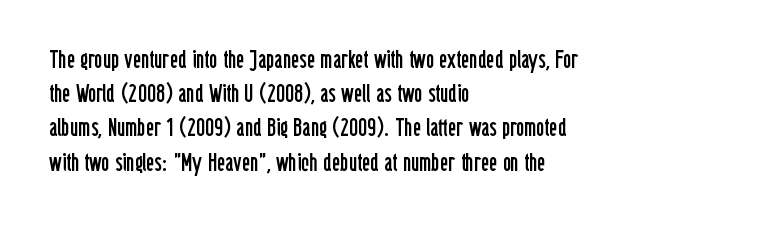
Q: Is the text bold? A: No.
Q: Is the text italic (slanted)? A: No, it is upright.
Q: Is the text underlined? A: No.
Q: How is the paragraph aligned? A: Left-aligned.
Q: Is the spacing between letters normal or unusually wide? A: Normal.
Q: Is the spacing between lines tight, normal or loose? A: Normal.
